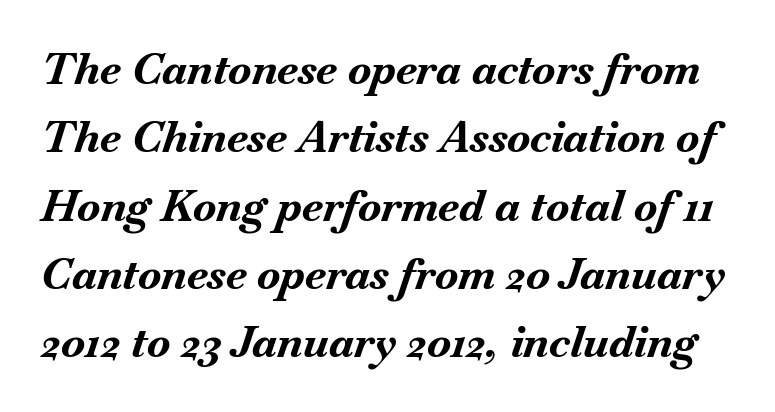
{"italic": "yes", "lean": "right", "slant_degrees": 18, "bold": "yes", "weight": "bold", "width": "normal", "stroke_contrast": "medium", "x_height": "small", "monospaced": "no", "underline": "no", "line_spacing": "normal", "line_spacing_ratio": 1.59, "letter_spacing": "normal", "letter_spacing_em": 0.0, "glyph_px": 43}
